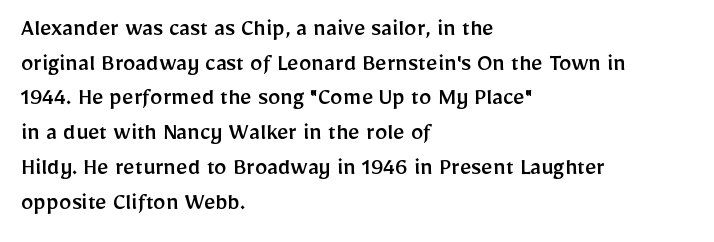
The image shows 25 px text type, upright; set left-aligned, normal line spacing (1.39x), normal letter spacing, not underlined.
